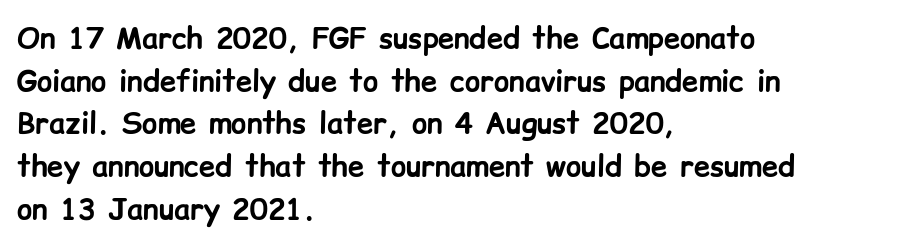
Spacing verdict: proportional, widths tailored to each character. Check where the strokes stop: nothing finishes them off — pure sans. Which margin do the lines hug? The left one — the right edge is uneven. The face used here has the dense, thick strokes of a bold.
